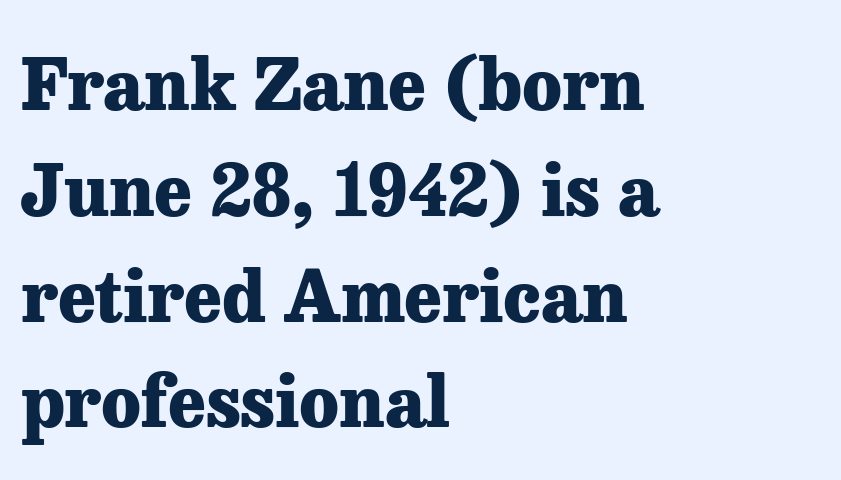
{"serif": "yes", "italic": "no", "bold": "yes", "weight": "heavy", "width": "normal", "stroke_contrast": "low", "x_height": "medium", "monospaced": "no", "underline": "no", "align": "left", "line_spacing": "normal", "line_spacing_ratio": 1.49, "letter_spacing": "normal", "letter_spacing_em": 0.0, "glyph_px": 71}
